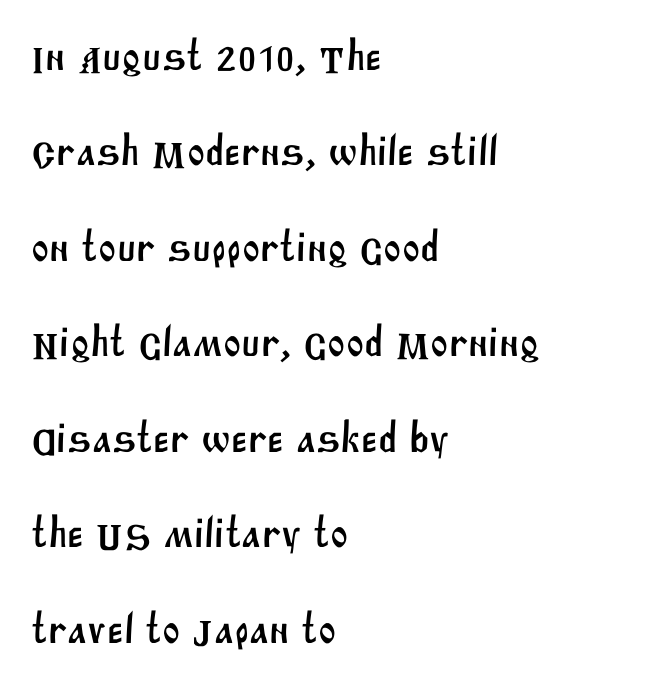
{"serif": "no", "width": "normal", "stroke_contrast": "medium", "x_height": "large", "monospaced": "no", "underline": "no", "align": "left", "line_spacing": "loose", "line_spacing_ratio": 2.22, "letter_spacing": "normal", "letter_spacing_em": 0.0, "glyph_px": 43}
